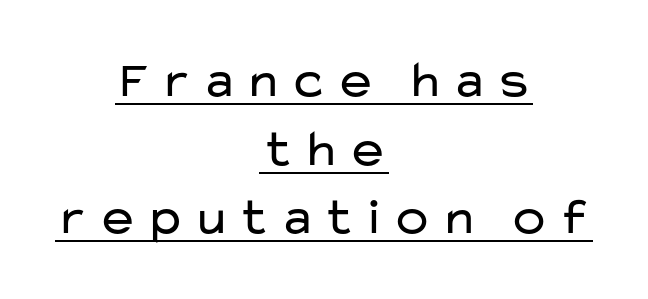
The image shows 52 px regular-weight, wide sans-serif type, upright; set centered, normal line spacing (1.32x), underlined; low stroke contrast and a medium x-height.
